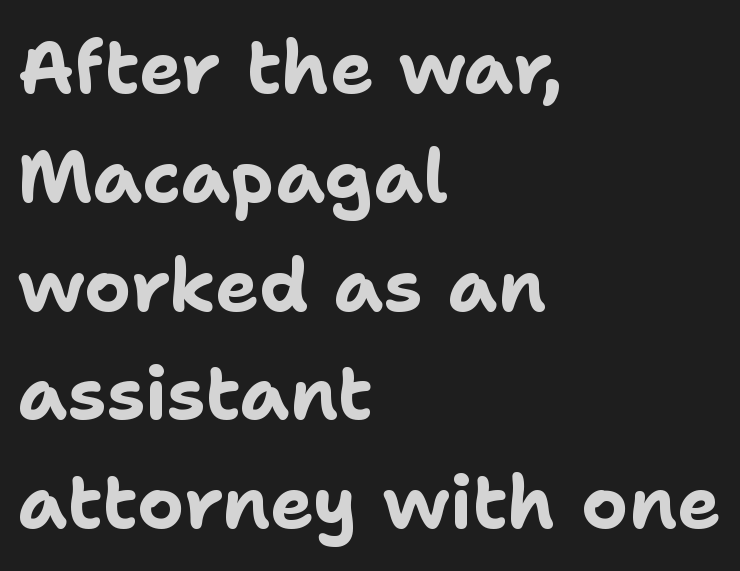
{"serif": "no", "italic": "no", "bold": "yes", "weight": "bold", "width": "normal", "stroke_contrast": "low", "x_height": "medium", "monospaced": "no", "underline": "no", "align": "left", "line_spacing": "normal", "line_spacing_ratio": 1.49, "letter_spacing": "normal", "letter_spacing_em": 0.0, "glyph_px": 73}
